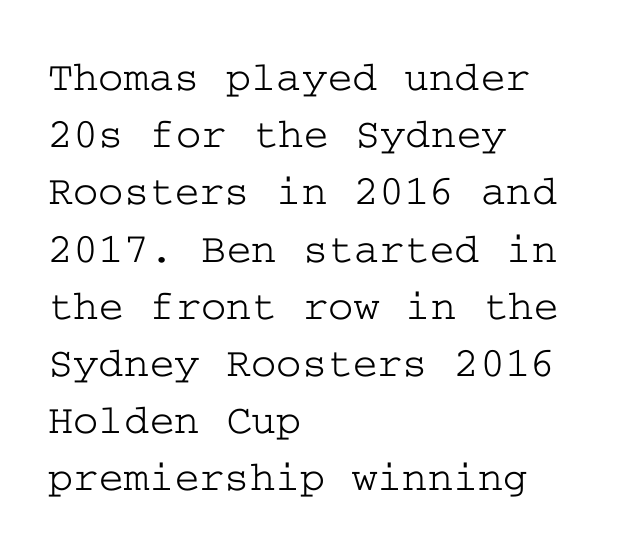
The image shows 43 px wide serif type, upright; set left-aligned, normal line spacing (1.33x), normal letter spacing, not underlined; low stroke contrast and a medium x-height.
